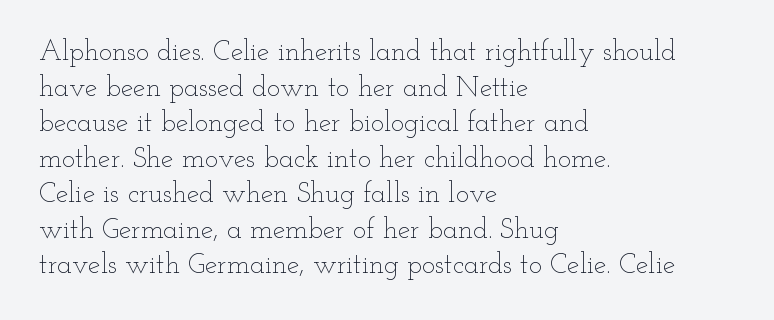
The image shows 28 px thin, wide type, upright; set left-aligned, normal line spacing (1.27x), normal letter spacing, not underlined; low stroke contrast and a small x-height.
